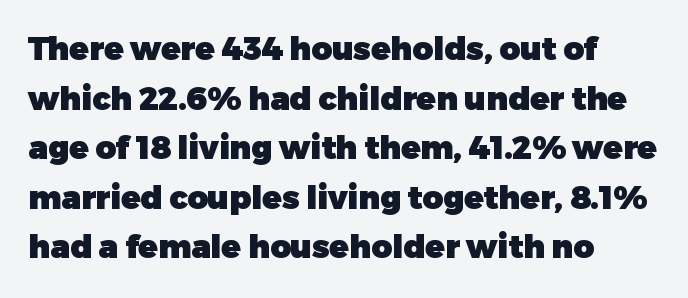
Is this a fixed-width face? No — the glyphs have proportional, varying widths. Typographic density is high because the face is bold. Words appear dense and cohesive because spacing is normal. If you measured baseline to baseline, you'd find a middling distance. In terms of posture, this sample is upright.
